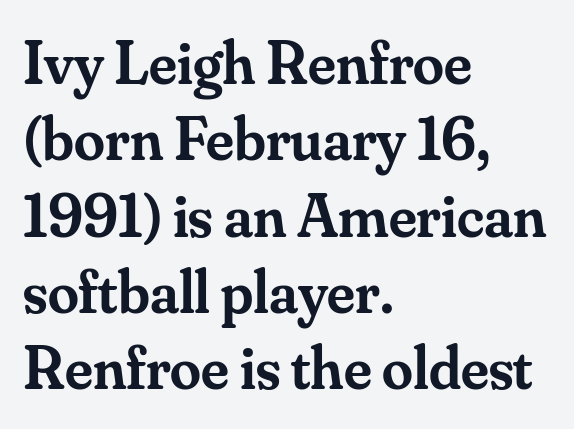
{"serif": "yes", "italic": "no", "bold": "semi", "weight": "semibold", "width": "normal", "stroke_contrast": "medium", "x_height": "small", "monospaced": "no", "underline": "no", "align": "left", "line_spacing_ratio": 1.23, "letter_spacing": "normal", "letter_spacing_em": 0.0, "glyph_px": 62}
